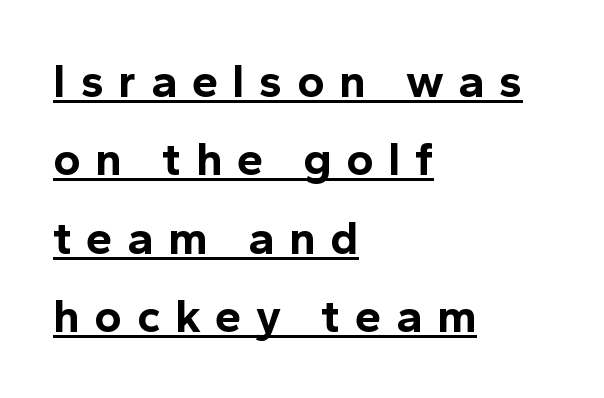
The image shows 47 px bold sans-serif type, upright; set left-aligned, normal line spacing (1.67x), unusually wide letter spacing (+0.31 em), underlined; a medium x-height.
